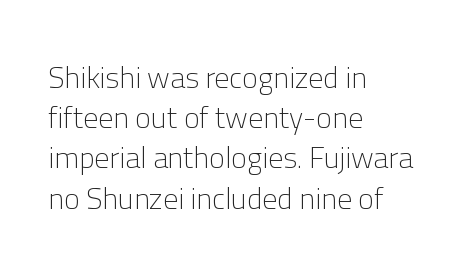
The image shows 30 px light sans-serif type, upright; set left-aligned, normal line spacing (1.34x), normal letter spacing, not underlined; low stroke contrast and a medium x-height.
